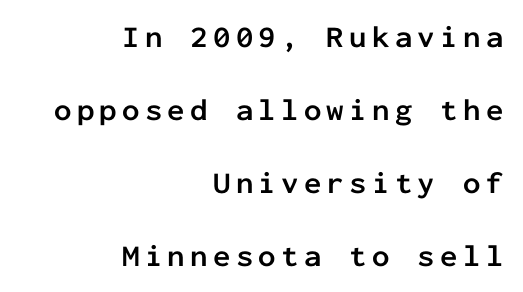
Q: Is the text bold? A: Yes.
Q: Is the text italic (slanted)? A: No, it is upright.
Q: Is the typeface a serif or a sans-serif typeface? A: Sans-serif.
Q: Is the text underlined? A: No.
Q: How is the paragraph aligned? A: Right-aligned.
Q: Is the spacing between lines tight, normal or loose? A: Loose.
Q: Width (condensed, normal, or wide)? A: Normal.
Q: Stroke contrast? A: Low.
Q: x-height? A: Medium.
Q: Monospaced? A: Yes.
